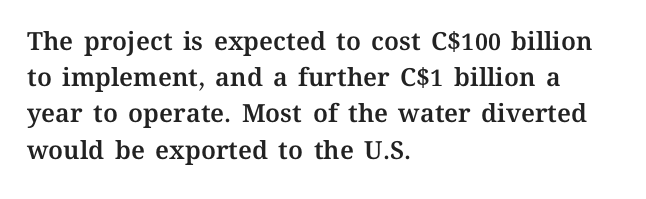
This sample keeps an unexceptional amount of space between lines. Characters follow at the spacing the type designer built in. Leftover space on each line is placed entirely after the last word. Nobody drew a line under any word here. The font's upright variant was chosen for this text.
